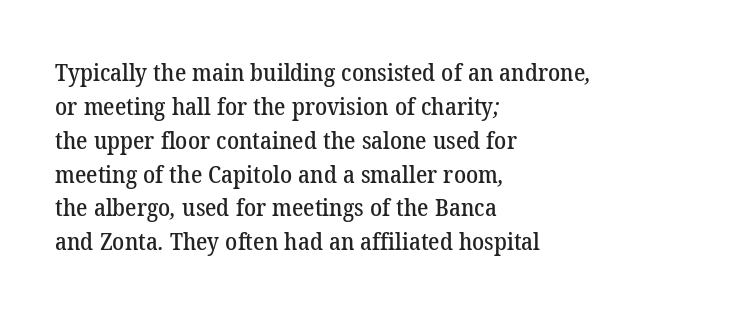
Q: Is the text underlined? A: No.
Q: How is the paragraph aligned? A: Left-aligned.
Q: Is the spacing between letters normal or unusually wide? A: Normal.
Q: Is the spacing between lines tight, normal or loose? A: Normal.
